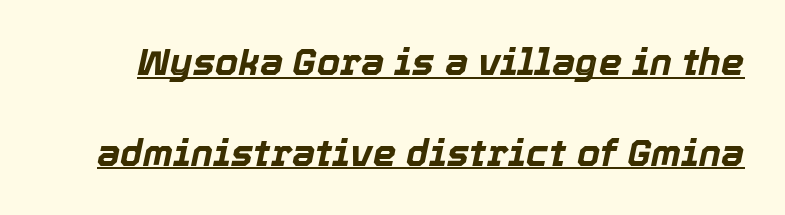
In terms of weight, the rendering is a true, heavy bold. When letters slant like this, we call the style italic. Does the leading feel generous? Absolutely, it's lavish. In terms of letterspacing, this is plain default setting. Spacing verdict: proportional, widths tailored to each character. In designer terms, the underline attribute is active on this setting.
